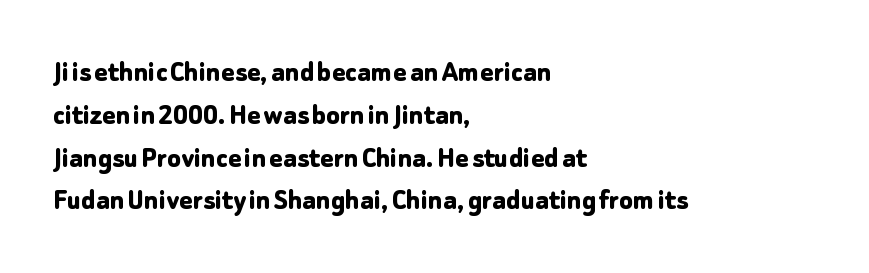
{"serif": "no", "italic": "no", "bold": "yes", "weight": "bold", "width": "normal", "stroke_contrast": "low", "x_height": "medium", "monospaced": "no", "underline": "no", "align": "left", "line_spacing": "normal", "line_spacing_ratio": 1.38, "letter_spacing": "normal", "letter_spacing_em": 0.0, "glyph_px": 31}
